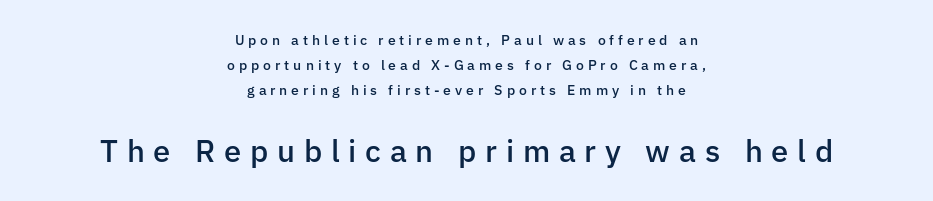
The image shows 31 px semibold sans-serif type, upright; set centered, line spacing 1.79x, unusually wide letter spacing (+0.28 em), not underlined; the second (bottom) block is 2.21x larger; low stroke contrast and a medium x-height.
